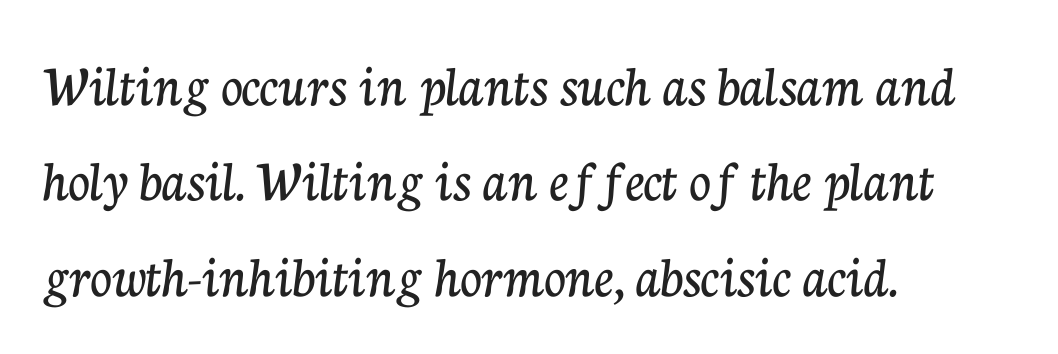
The image shows 60 px serif type; set left-aligned, normal line spacing (1.59x), normal letter spacing, not underlined; low stroke contrast and a medium x-height.
